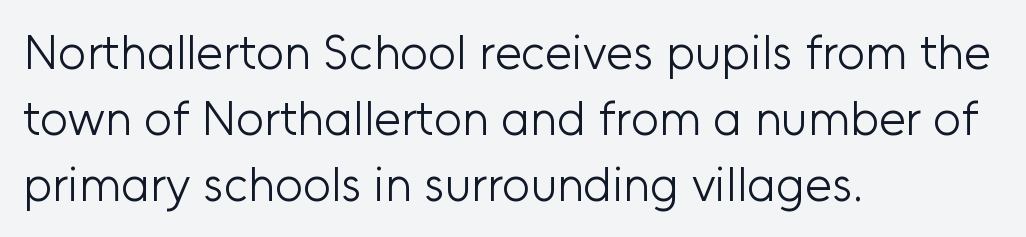
Q: Is the text bold? A: No.
Q: Is the text italic (slanted)? A: No, it is upright.
Q: Is the typeface a serif or a sans-serif typeface? A: Sans-serif.
Q: Is the text underlined? A: No.
Q: How is the paragraph aligned? A: Left-aligned.
Q: Is the spacing between letters normal or unusually wide? A: Normal.
Q: Is the spacing between lines tight, normal or loose? A: Normal.
Q: Width (condensed, normal, or wide)? A: Normal.
Q: Stroke contrast? A: Low.
Q: x-height? A: Medium.
Q: Monospaced? A: No.
